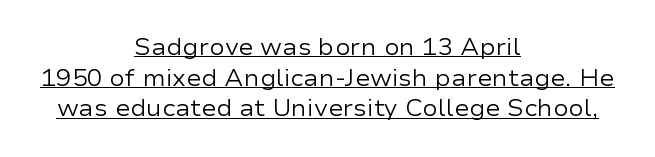
Q: Is the text bold? A: No.
Q: Is the text italic (slanted)? A: No, it is upright.
Q: Is the text underlined? A: Yes.
Q: How is the paragraph aligned? A: Centered.
Q: Is the spacing between letters normal or unusually wide? A: Normal.
Q: Is the spacing between lines tight, normal or loose? A: Normal.
